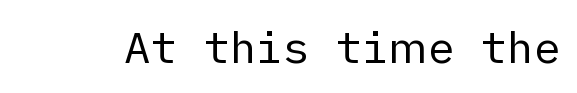
A sans-serif font was chosen for this passage. Does extra space separate the letters? No, they use regular spacing. The area under the type is left untouched. Weight class: somewhere from thin through regular. It's the straight-up-and-down kind of type.
